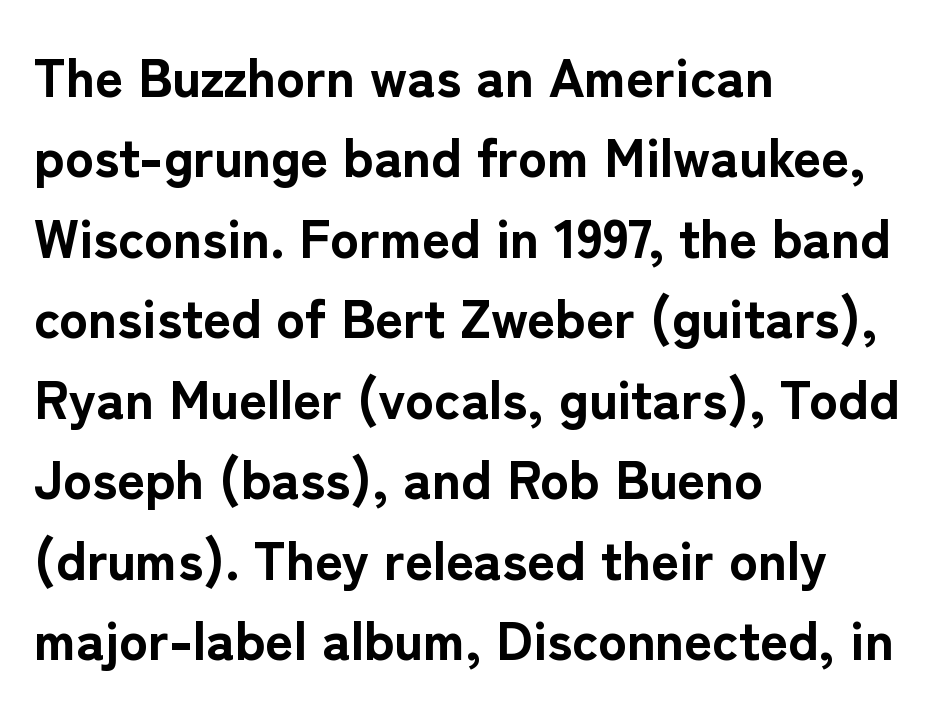
Q: Is the text bold? A: Yes.
Q: Is the text italic (slanted)? A: No, it is upright.
Q: Is the typeface a serif or a sans-serif typeface? A: Sans-serif.
Q: Is the text underlined? A: No.
Q: How is the paragraph aligned? A: Left-aligned.
Q: Is the spacing between letters normal or unusually wide? A: Normal.
Q: Is the spacing between lines tight, normal or loose? A: Normal.
Q: Width (condensed, normal, or wide)? A: Normal.
Q: Stroke contrast? A: Low.
Q: x-height? A: Medium.
Q: Monospaced? A: No.
